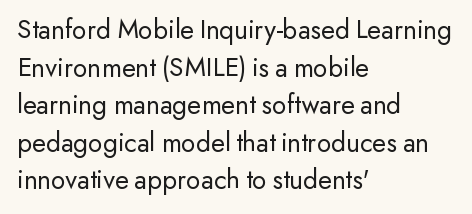
Regarding serifs, this sample does without them. The cut favours lightness, reaching ordinary text weight at its darkest. These lines keep a tight, regular rhythm from letter to letter. Posture: vertical.
